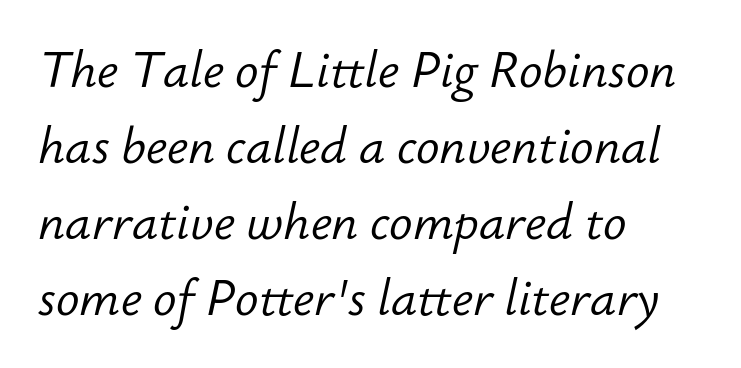
Is the type slanted? Yes — the strokes lean at a clear angle. A clean baseline with only descenders dipping below it. Character widths vary here, with narrow letters taking less room than wide ones. Is the type heavy? It reads as light-to-regular instead. In CSS terms this would be text-align: left. The lines sit at an ordinary, default distance from one another.
